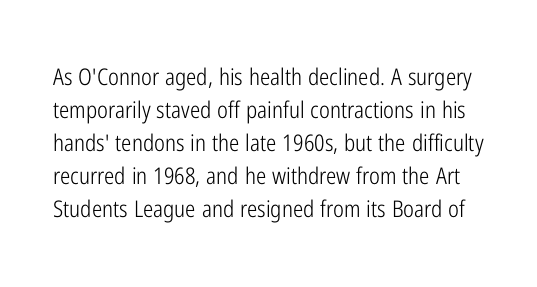
{"italic": "no", "bold": "no", "underline": "no", "line_spacing": "normal", "line_spacing_ratio": 1.43, "letter_spacing": "normal", "letter_spacing_em": 0.0, "glyph_px": 23}
